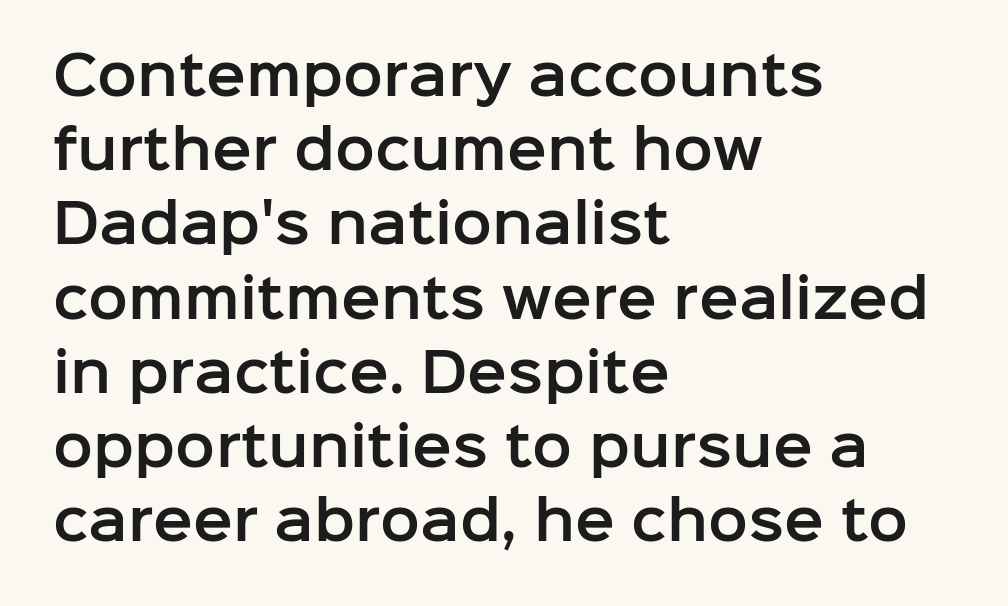
This sample is left-justified, so line endings fall wherever the words run out. These lines are composed in type without serifs. Does extra space separate the letters? No, they use regular spacing. The type sits square on the baseline with zero lean. Baseline-to-baseline distance is the conventional proportion of letter height. Spacing verdict: proportional, widths tailored to each character.
